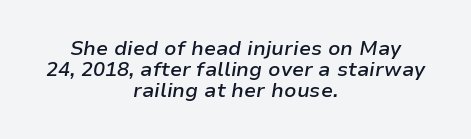
{"italic": "yes", "lean": "right", "slant_degrees": 9, "bold": "semi", "underline": "no", "align": "center", "line_spacing": "tight", "line_spacing_ratio": 1.04, "letter_spacing": "normal", "letter_spacing_em": 0.0, "glyph_px": 20}
